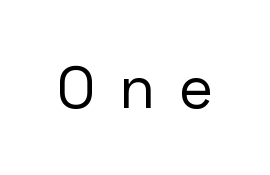
Q: Is the text bold? A: No.
Q: Is the text italic (slanted)? A: No, it is upright.
Q: Is the typeface a serif or a sans-serif typeface? A: Sans-serif.
Q: Is the text underlined? A: No.
Q: Is the spacing between letters normal or unusually wide? A: Unusually wide.
Q: Width (condensed, normal, or wide)? A: Normal.
Q: Stroke contrast? A: Low.
Q: x-height? A: Medium.
Q: Monospaced? A: No.
